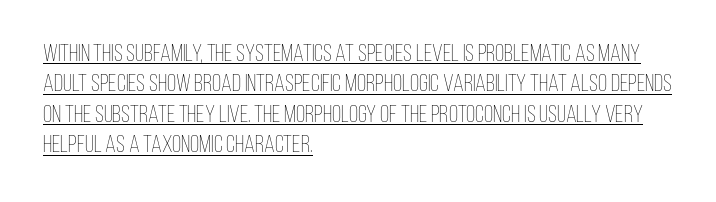
The sample's only ornament is a line tracing under the words. Look at the tracking — it's just the regular setting, nothing added. One-word summary of the alignment: left. No chunkiness to these letters — they're not bold. One glance says typical: line gaps are just what's usual.
